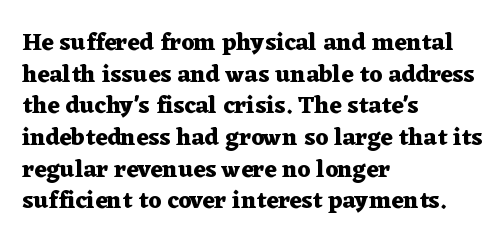
The image shows 24 px bold type, upright; set left-aligned, normal line spacing (1.32x), normal letter spacing, not underlined.
